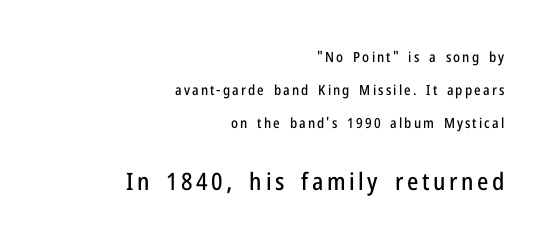
The image shows 24 px text type, upright; set right-aligned, loose line spacing (2.34x), not underlined; the second (bottom) block is 1.71x larger.
